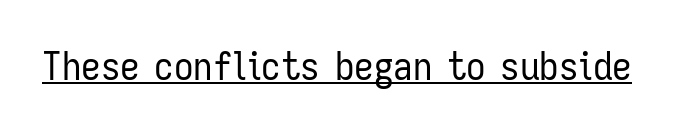
Q: Is the text bold? A: No.
Q: Is the text italic (slanted)? A: No, it is upright.
Q: Is the typeface a serif or a sans-serif typeface? A: Sans-serif.
Q: Is the text underlined? A: Yes.
Q: Is the spacing between letters normal or unusually wide? A: Normal.
Q: Width (condensed, normal, or wide)? A: Condensed.
Q: Stroke contrast? A: Low.
Q: x-height? A: Medium.
Q: Monospaced? A: No.
